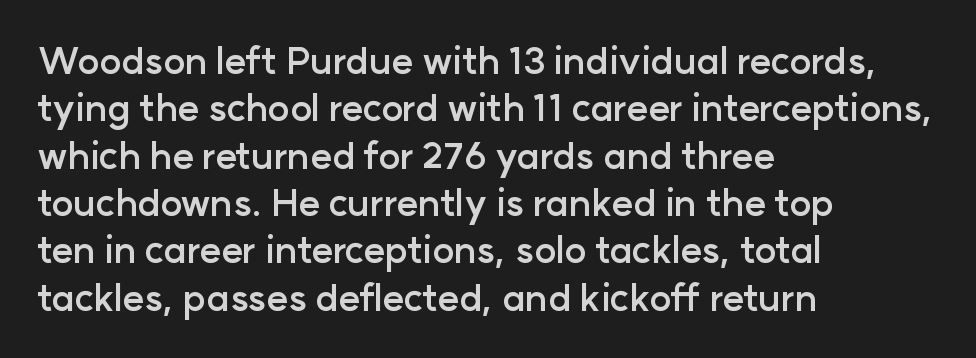
{"serif": "no", "italic": "no", "bold": "yes", "weight": "semibold", "width": "normal", "stroke_contrast": "low", "x_height": "medium", "monospaced": "no", "underline": "no", "align": "left", "line_spacing": "normal", "line_spacing_ratio": 1.28, "letter_spacing": "normal", "letter_spacing_em": 0.0, "glyph_px": 37}
